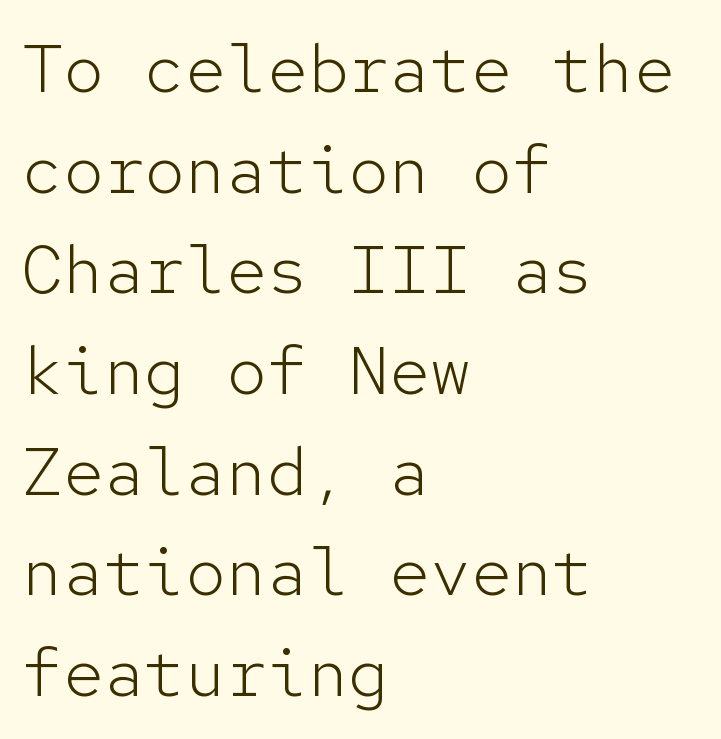
Leftover space on each line is placed entirely after the last word. Has an underline been added? It has not. Leading matches the norm, producing a regular column. Short note: letters normally spaced.
